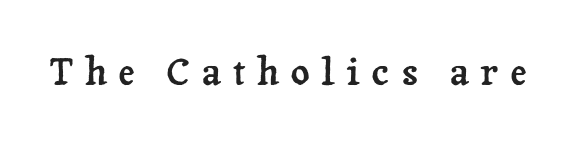
The image shows 37 px serif type, upright; set unusually wide letter spacing (+0.31 em), not underlined; low stroke contrast and a medium x-height.
